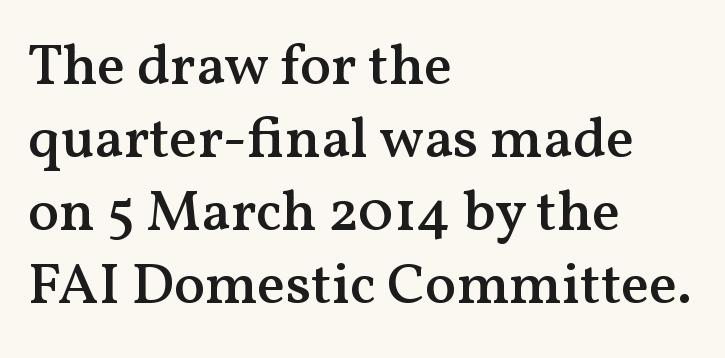
{"serif": "yes", "italic": "no", "bold": "semi", "weight": "semibold", "width": "normal", "stroke_contrast": "medium", "x_height": "medium", "monospaced": "no", "underline": "no", "align": "left", "line_spacing": "normal", "line_spacing_ratio": 1.26, "letter_spacing": "normal", "letter_spacing_em": 0.0, "glyph_px": 58}
